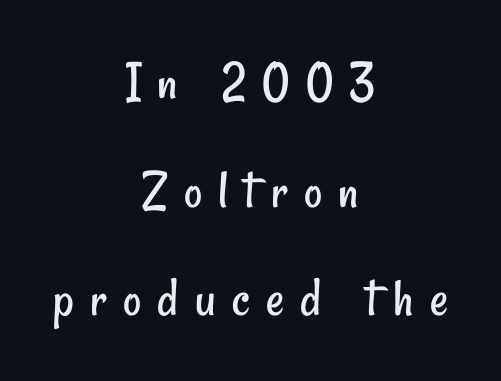
The horizontal fit of the characters is loose and conspicuously gappy. To sum up the face: it is a sans, with no serifs. The passage shown is typed in a proportional face where columns would drift. Nobody drew a line under any word here. A student would call this center alignment; a typographer would say set centered. Think standard paragraph weight, or any step lighter than that.
